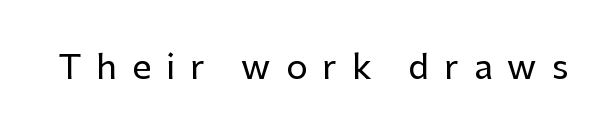
The specimen reads as upright at a glance. The face used here is a sans, in the tradition of grotesques and geometrics. Lines of text with bare space underneath. Glyph-to-glyph distance is far greater than everyday printed text. Do the characters align in a grid? No, the font is proportional.
